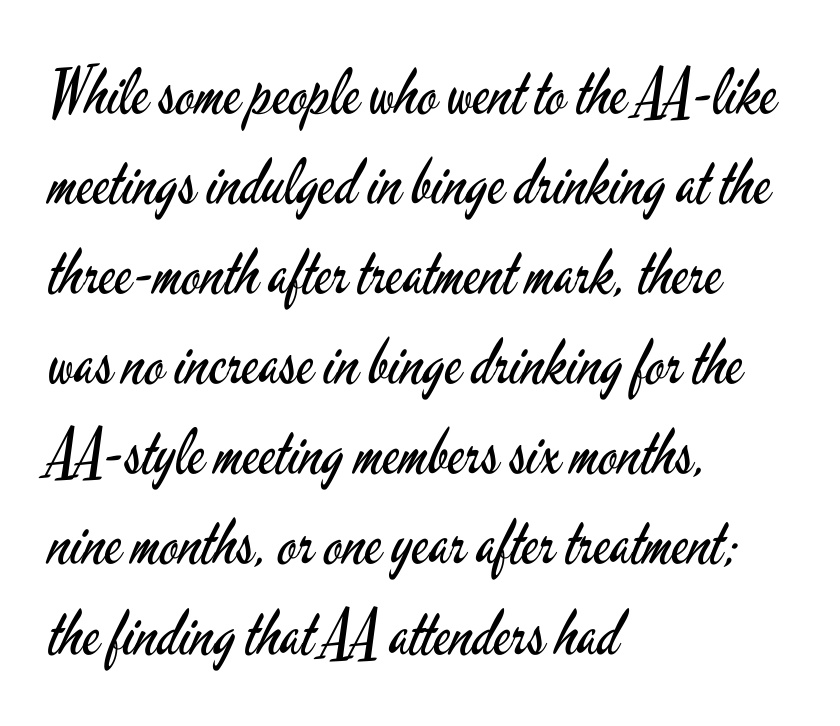
{"serif": "no", "bold": "no", "weight": "regular", "width": "condensed", "stroke_contrast": "low", "x_height": "small", "monospaced": "no", "underline": "no", "align": "left", "line_spacing": "normal", "line_spacing_ratio": 1.43, "letter_spacing": "normal", "letter_spacing_em": 0.0, "glyph_px": 63}
